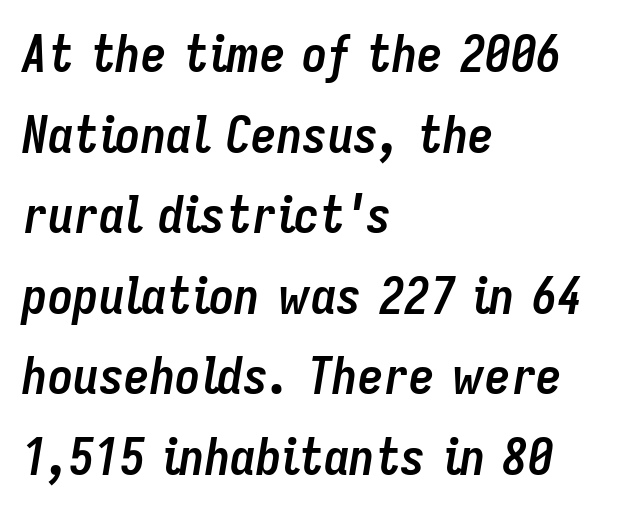
Words float on clear page, feet unadorned. Italic? Definitely — the glyphs are oblique. These lines carry a lot of weight — the face is fully bold. This rendering uses left alignment, leaving the right contour irregular. The vertical gap from one line to the next is medium.
